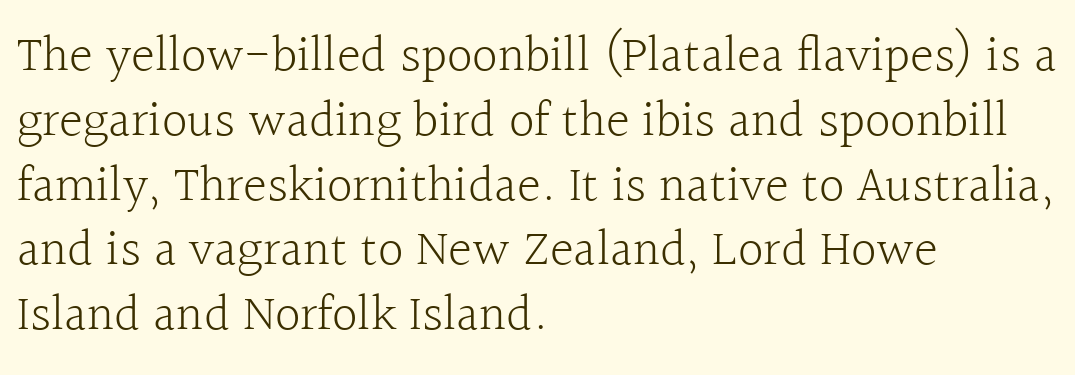
The image shows 51 px light serif type, upright; set left-aligned, normal line spacing (1.27x), normal letter spacing, not underlined; a medium x-height.
